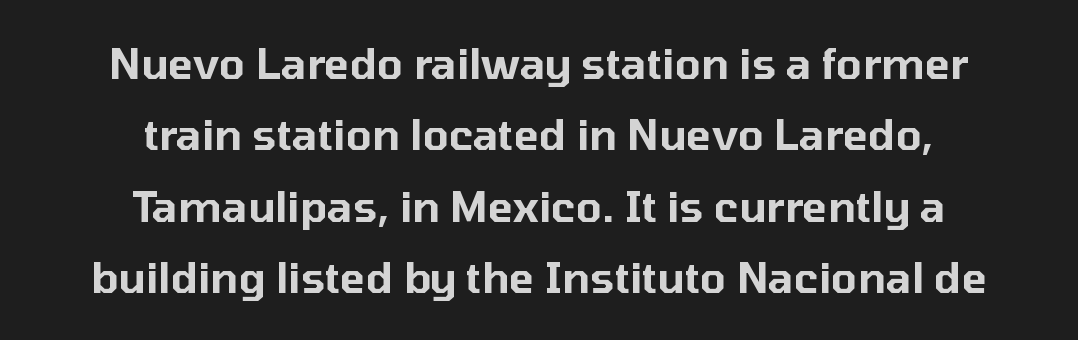
{"serif": "no", "italic": "no", "width": "normal", "stroke_contrast": "low", "x_height": "medium", "monospaced": "no", "underline": "no", "align": "center", "line_spacing": "normal", "line_spacing_ratio": 1.7, "letter_spacing": "normal", "letter_spacing_em": 0.0, "glyph_px": 42}
